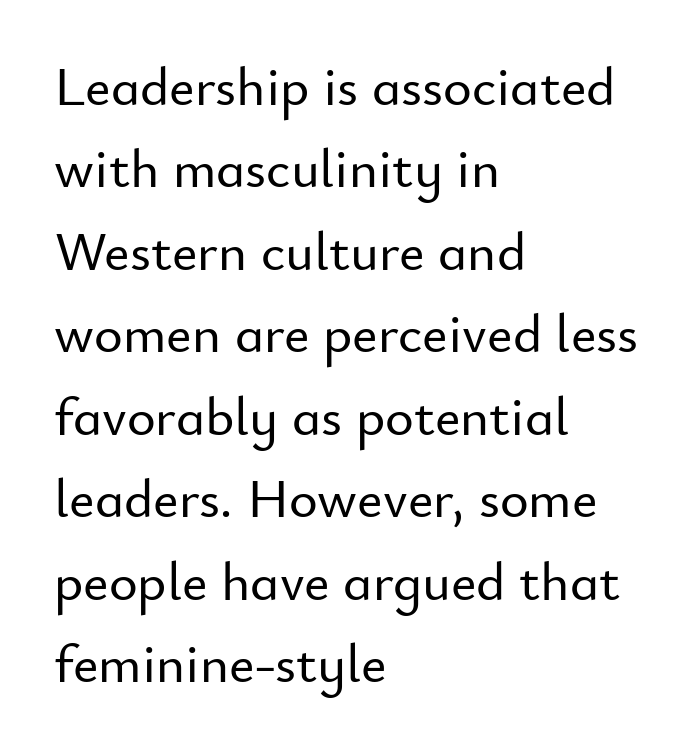
Letterform terminals end flat and unadorned throughout the passage. Character widths vary here, with narrow letters taking less room than wide ones. Glance below the letters and you will spot only blank space. These lines stack with their left ends in a neat column.
